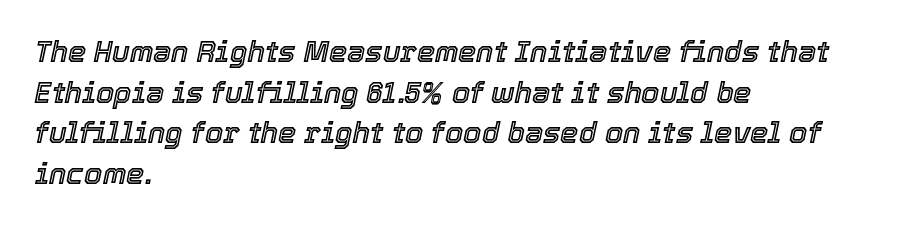
{"italic": "yes", "lean": "right", "slant_degrees": 12, "width": "normal", "x_height": "medium", "monospaced": "no", "underline": "no", "align": "left", "line_spacing": "normal", "line_spacing_ratio": 1.4, "letter_spacing": "normal", "letter_spacing_em": 0.0, "glyph_px": 29}
